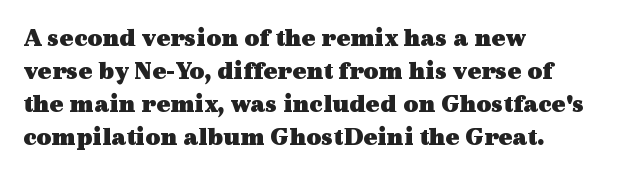
{"italic": "no", "bold": "yes", "underline": "no", "align": "left", "line_spacing": "normal", "line_spacing_ratio": 1.27, "letter_spacing": "normal", "letter_spacing_em": 0.0, "glyph_px": 26}
